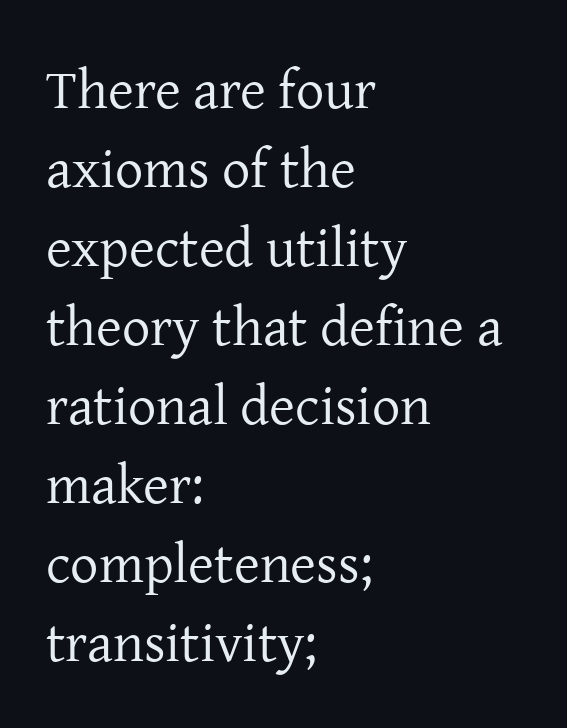
Observe the ordinary spacing: letters are neighbours, not strangers. The typesetting does not lean heavy: it is not bold. Typeset ragged right — the left edge is the straight one. This sample uses an upright cut, with every glyph sitting square on the baseline. The passage shown is typed in a proportional face where columns would drift.
